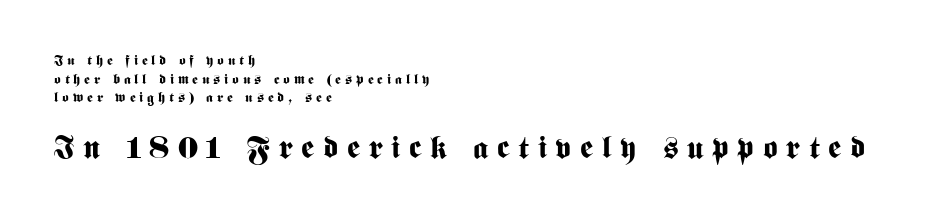
The image shows 31 px bold, condensed sans-serif type, upright; set left-aligned, normal line spacing (1.33x), unusually wide letter spacing (+0.28 em), not underlined; the second (bottom) block is 2.21x larger; medium stroke contrast and a medium x-height.
